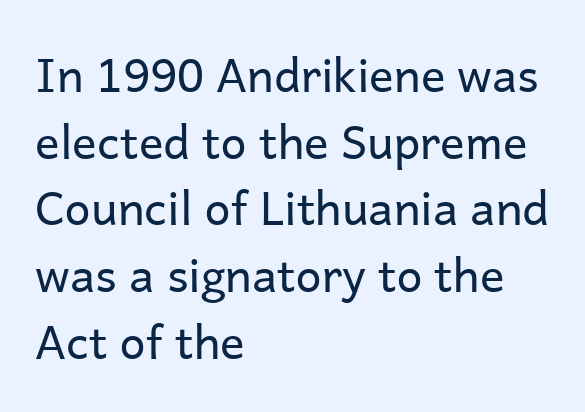
The image shows 46 px regular-weight sans-serif type, upright; set left-aligned, normal line spacing (1.45x), normal letter spacing, not underlined; low stroke contrast and a medium x-height.
